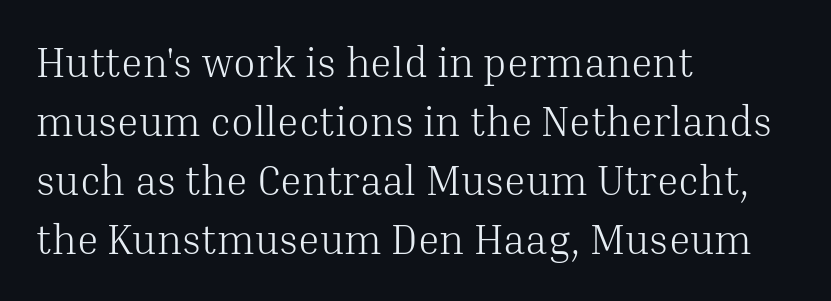
Q: Is the text bold? A: No.
Q: Is the text italic (slanted)? A: No, it is upright.
Q: Is the typeface a serif or a sans-serif typeface? A: Serif.
Q: Is the text underlined? A: No.
Q: How is the paragraph aligned? A: Left-aligned.
Q: Is the spacing between letters normal or unusually wide? A: Normal.
Q: Is the spacing between lines tight, normal or loose? A: Normal.
Q: Width (condensed, normal, or wide)? A: Normal.
Q: Stroke contrast? A: Medium.
Q: x-height? A: Medium.
Q: Monospaced? A: No.
